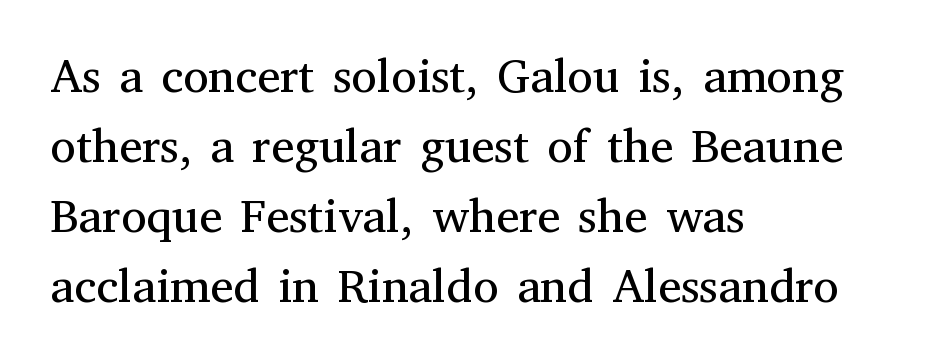
This block has exactly the height ordinary leading produces. No letter is thick-stroked: the sample isn't bold. Standard letterfit; no display-style spreading of the glyphs. Caption: multi-line text, flush left, ragged right. This is roman type, the default non-slanted kind.
